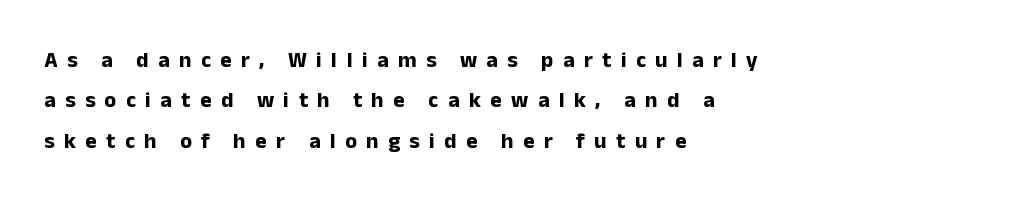
Q: Is the text bold? A: Yes.
Q: Is the text italic (slanted)? A: No, it is upright.
Q: Is the text underlined? A: No.
Q: How is the paragraph aligned? A: Left-aligned.
Q: Is the spacing between letters normal or unusually wide? A: Unusually wide.
